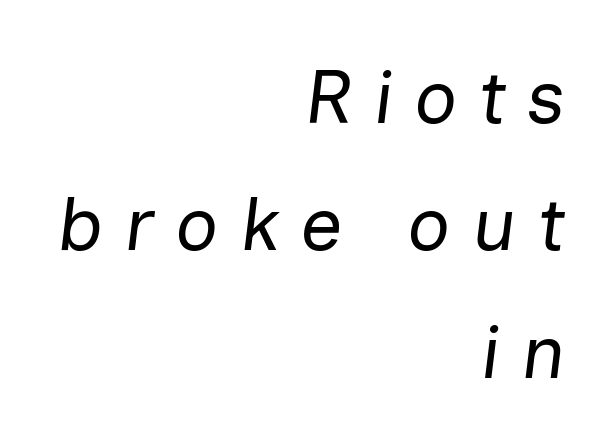
{"italic": "yes", "lean": "right", "slant_degrees": 7, "bold": "no", "weight": "regular", "width": "normal", "stroke_contrast": "low", "x_height": "medium", "monospaced": "no", "underline": "no", "align": "right", "line_spacing": "normal", "line_spacing_ratio": 1.7, "letter_spacing": "wide", "letter_spacing_em": 0.28, "glyph_px": 75}
